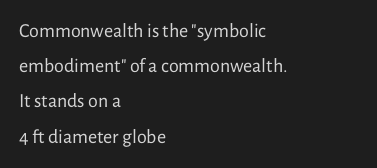
The image shows 20 px text type, upright; set left-aligned, line spacing 1.76x, normal letter spacing, not underlined.
